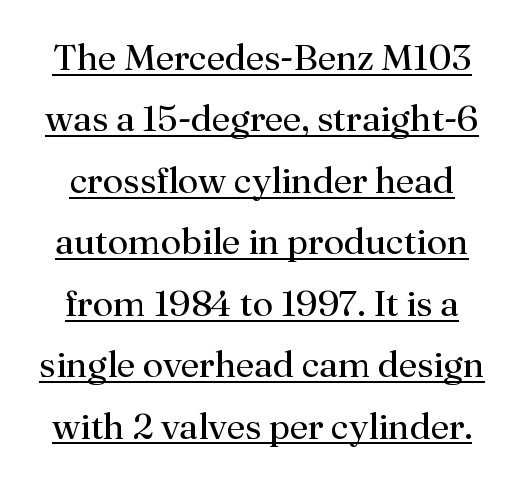
The image shows 37 px regular-weight serif type, upright; set normal line spacing (1.66x), normal letter spacing, underlined; medium stroke contrast and a small x-height.
